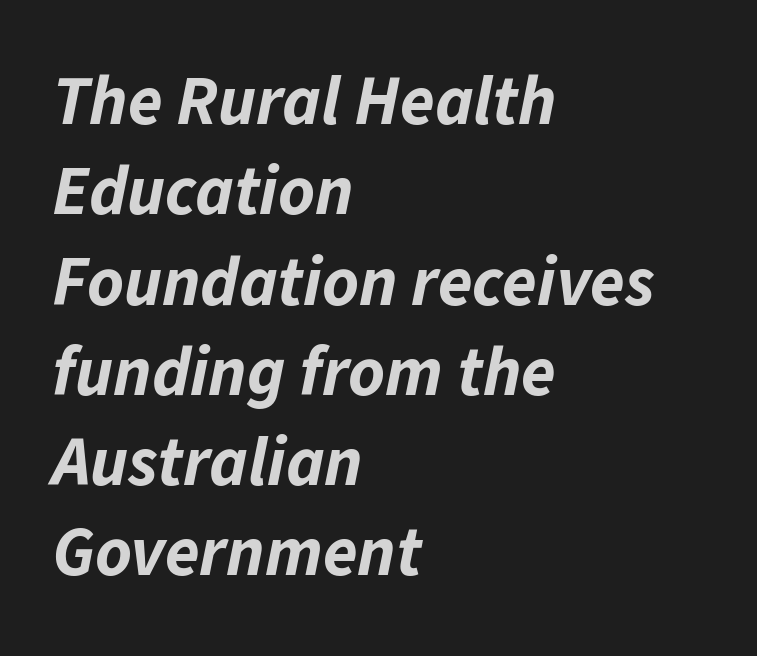
The image shows 70 px bold type, italic (leaning right); set left-aligned, normal line spacing (1.29x), normal letter spacing, not underlined; low stroke contrast and a medium x-height.
